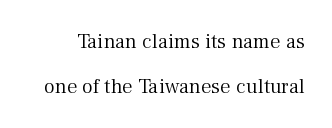
When letters stand straight like this, we call the style roman or upright. The foot of each line stays bare and open. Line spacing here is loose. The letterforms sit at book weight or below. Tracking here is standard; glyphs follow each other at the usual distance.
